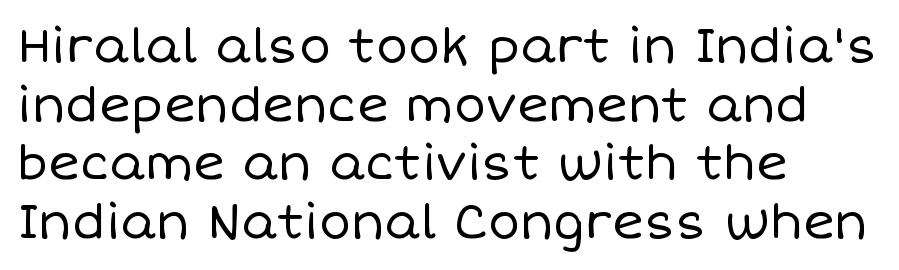
Q: Is the text bold? A: No.
Q: Is the text italic (slanted)? A: No, it is upright.
Q: Is the text underlined? A: No.
Q: How is the paragraph aligned? A: Left-aligned.
Q: Is the spacing between letters normal or unusually wide? A: Normal.
Q: Width (condensed, normal, or wide)? A: Normal.
Q: Stroke contrast? A: Low.
Q: x-height? A: Large.
Q: Monospaced? A: No.
